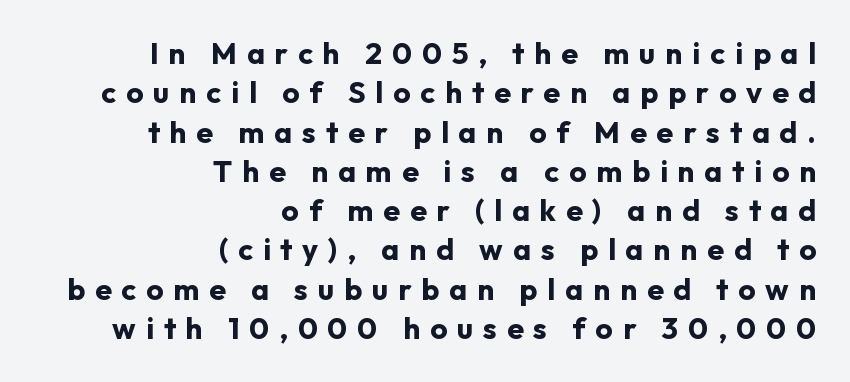
{"serif": "no", "italic": "no", "bold": "yes", "weight": "bold", "width": "normal", "stroke_contrast": "low", "x_height": "medium", "monospaced": "no", "underline": "no", "align": "right", "line_spacing": "normal", "line_spacing_ratio": 1.31, "letter_spacing": "wide", "letter_spacing_em": 0.33, "glyph_px": 30}
